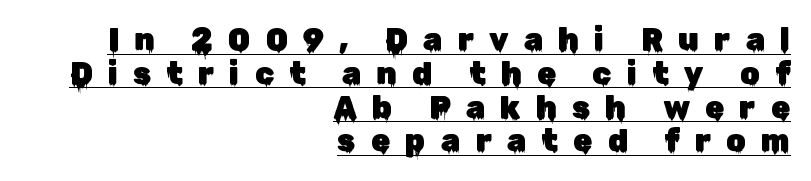
This is the regular roman posture of the typeface. The ragged edge is on the left, which tells us the setting is flush right. These lines have a slow, spaced-out rhythm from letter to letter. Is there an underline? Yes — a line sits under the letters. The passage shown is typed in a proportional face where columns would drift.
